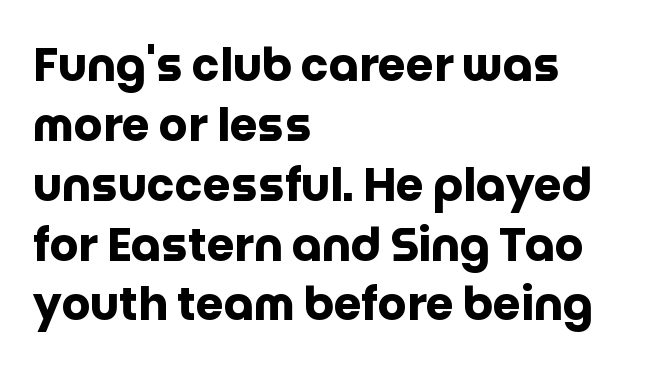
{"serif": "no", "italic": "no", "bold": "yes", "weight": "heavy", "width": "normal", "stroke_contrast": "low", "x_height": "large", "monospaced": "no", "underline": "no", "align": "left", "line_spacing": "normal", "line_spacing_ratio": 1.33, "letter_spacing": "normal", "letter_spacing_em": 0.0, "glyph_px": 45}
